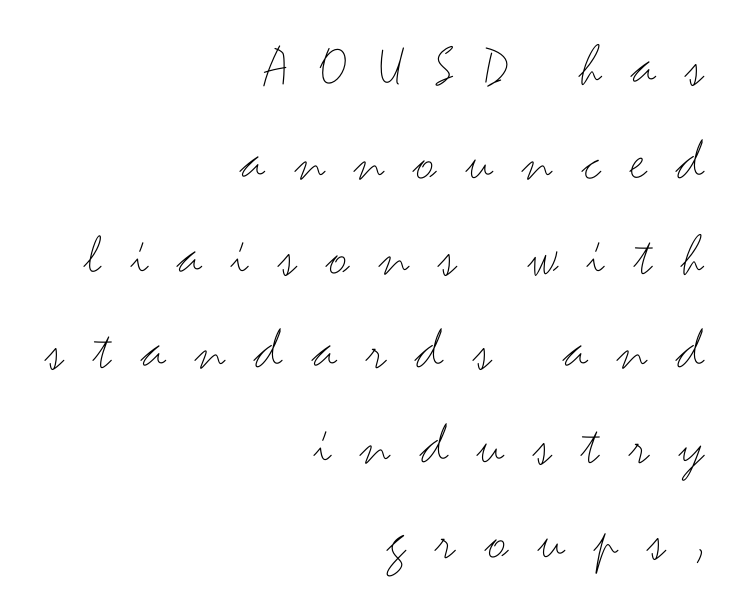
The image shows 60 px thin, wide sans-serif type; set right-aligned, normal line spacing (1.58x), unusually wide letter spacing (+0.49 em), not underlined; medium stroke contrast and a small x-height.
